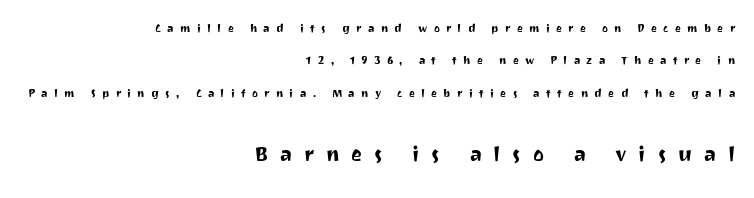
Each line ends at the same right margin while the left side varies. Does the leading feel generous? Absolutely, it's lavish. Rule under the text: the space is simply empty. Designer's note — italics off, roman on.
